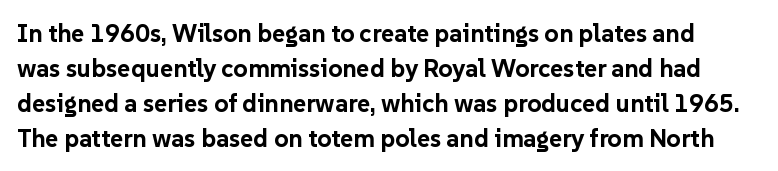
Q: Is the text bold? A: Yes.
Q: Is the text italic (slanted)? A: No, it is upright.
Q: Is the text underlined? A: No.
Q: Is the spacing between letters normal or unusually wide? A: Normal.
Q: Is the spacing between lines tight, normal or loose? A: Normal.
